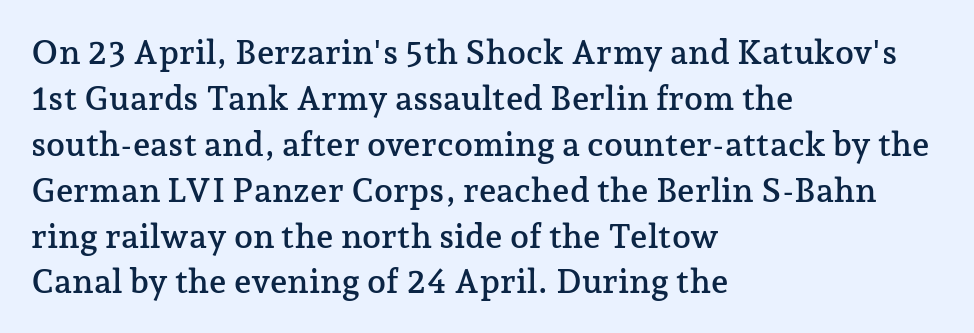
{"serif": "yes", "italic": "no", "width": "normal", "stroke_contrast": "low", "x_height": "medium", "monospaced": "no", "underline": "no", "align": "left", "line_spacing": "normal", "line_spacing_ratio": 1.35, "letter_spacing": "normal", "letter_spacing_em": 0.0, "glyph_px": 34}
